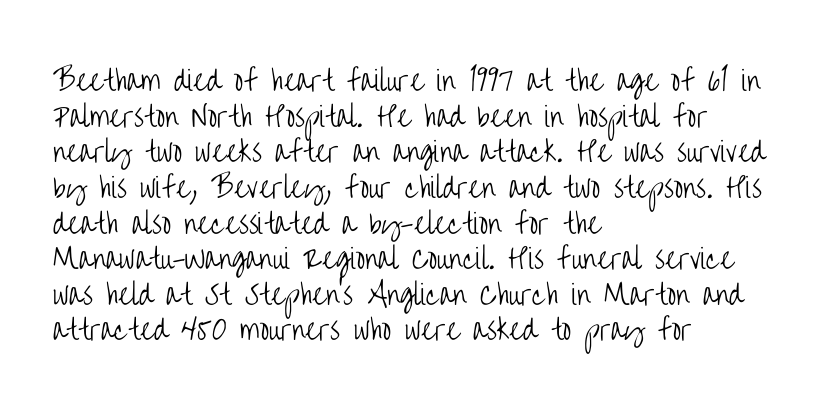
{"italic": "no", "bold": "no", "underline": "no", "align": "left", "line_spacing": "normal", "line_spacing_ratio": 1.32, "letter_spacing": "normal", "letter_spacing_em": 0.0, "glyph_px": 27}
